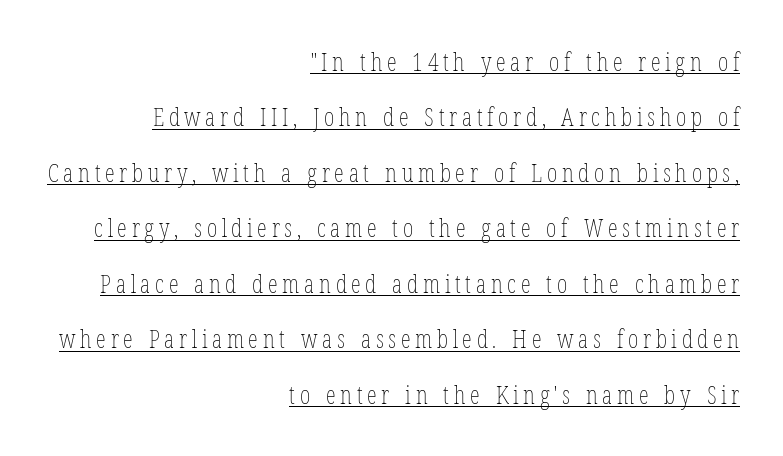
The text block is weighted toward the right margin, trailing off unevenly leftward. In terms of posture, this sample is upright. Underlined type. Loosely led — the rows are spread out.
